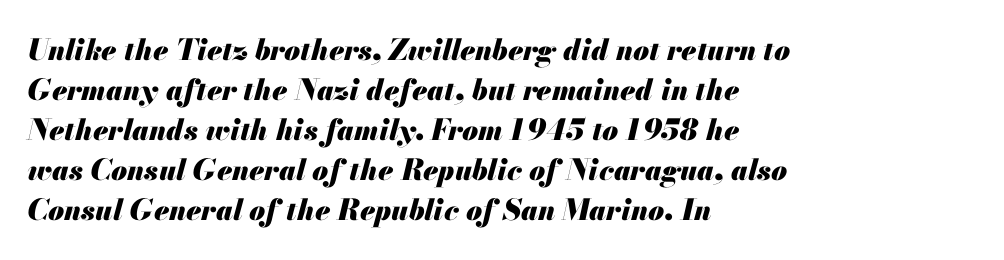
Q: Is the text bold? A: Yes.
Q: Is the text italic (slanted)? A: Yes, it leans right by about 13 degrees.
Q: Is the text underlined? A: No.
Q: How is the paragraph aligned? A: Left-aligned.
Q: Is the spacing between letters normal or unusually wide? A: Normal.
Q: Is the spacing between lines tight, normal or loose? A: Normal.
Q: Width (condensed, normal, or wide)? A: Normal.
Q: Stroke contrast? A: Medium.
Q: x-height? A: Small.
Q: Monospaced? A: No.
